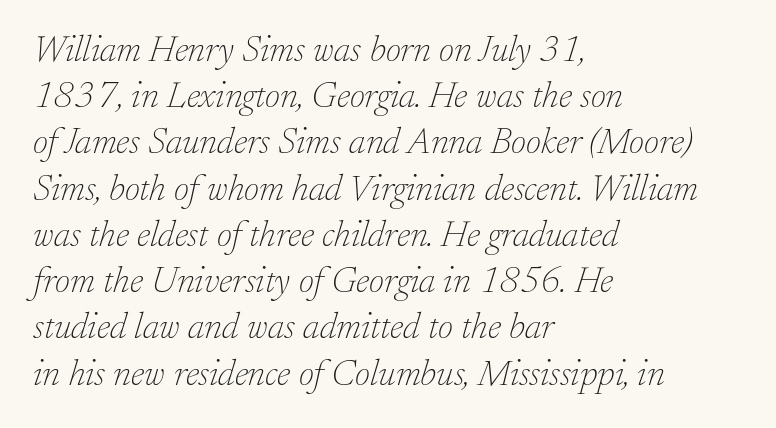
Q: Is the text bold? A: No.
Q: Is the text italic (slanted)? A: Yes, it leans right by about 17 degrees.
Q: Is the typeface a serif or a sans-serif typeface? A: Serif.
Q: Is the text underlined? A: No.
Q: How is the paragraph aligned? A: Left-aligned.
Q: Is the spacing between letters normal or unusually wide? A: Normal.
Q: Is the spacing between lines tight, normal or loose? A: Normal.
Q: Width (condensed, normal, or wide)? A: Normal.
Q: Stroke contrast? A: Low.
Q: x-height? A: Small.
Q: Monospaced? A: No.
